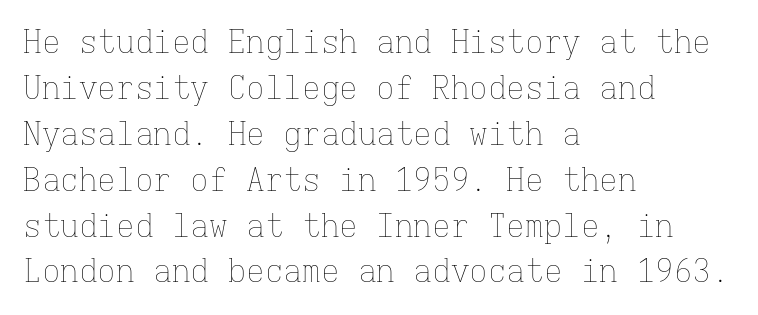
The image shows 31 px thin type, upright, monospaced; set left-aligned, normal line spacing (1.48x), normal letter spacing, not underlined; low stroke contrast and a medium x-height.
